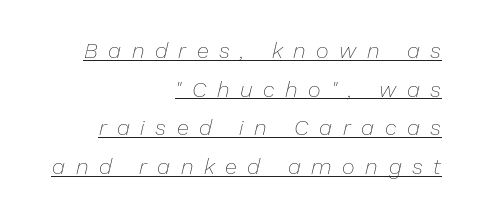
The lines in this sample share a right terminus and differ only in where they begin. These glyphs show unthickened strokes, regular width or finer. Designer's note — italics engaged. A continuous stroke trails under the words, as in a hyperlink. The horizontal fit of the characters is loose and conspicuously gappy.
